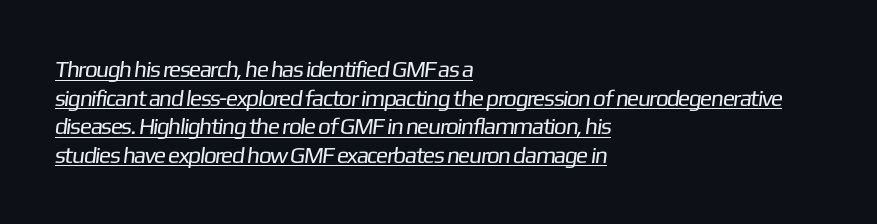
Look at the tracking — it's just the regular setting, nothing added. The passage shown is not bold in any degree. Leftover space on each line is placed entirely after the last word. Each line of the rendering has a horizontal stroke beneath the glyphs.
